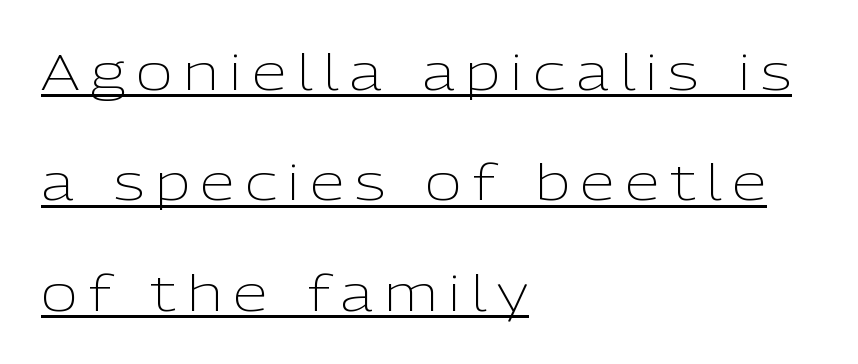
Q: Is the text bold? A: No.
Q: Is the text italic (slanted)? A: No, it is upright.
Q: Is the typeface a serif or a sans-serif typeface? A: Sans-serif.
Q: Is the text underlined? A: Yes.
Q: How is the paragraph aligned? A: Left-aligned.
Q: Is the spacing between letters normal or unusually wide? A: Unusually wide.
Q: Is the spacing between lines tight, normal or loose? A: Loose.
Q: Width (condensed, normal, or wide)? A: Normal.
Q: Stroke contrast? A: Low.
Q: x-height? A: Medium.
Q: Monospaced? A: No.
